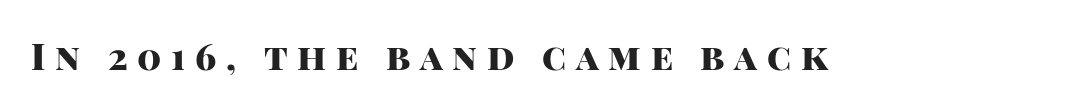
The image shows 36 px heavy sans-serif type, upright; set unusually wide letter spacing (+0.27 em), not underlined; high stroke contrast and a large x-height.
